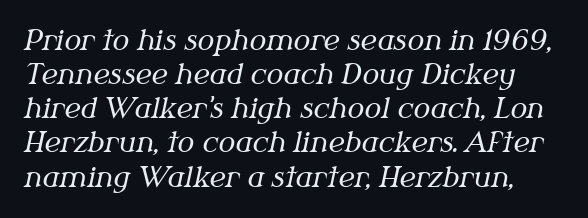
The image shows 28 px regular-weight serif type, italic (leaning right); set line spacing 1.22x, normal letter spacing, not underlined; medium stroke contrast and a medium x-height.
